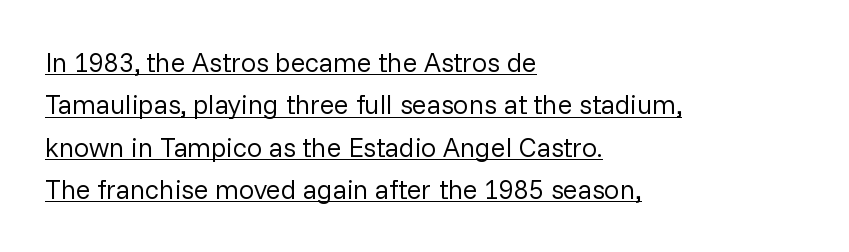
{"italic": "no", "bold": "no", "underline": "yes", "align": "left", "line_spacing": "normal", "line_spacing_ratio": 1.57, "letter_spacing": "normal", "letter_spacing_em": 0.0, "glyph_px": 27}
